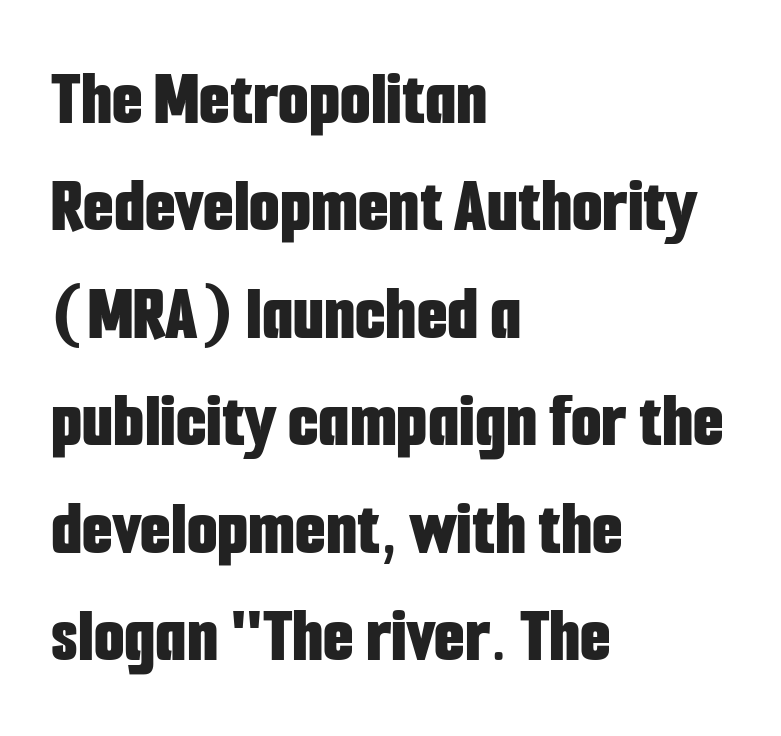
Q: Is the text bold? A: Yes.
Q: Is the text italic (slanted)? A: No, it is upright.
Q: Is the typeface a serif or a sans-serif typeface? A: Sans-serif.
Q: Is the text underlined? A: No.
Q: How is the paragraph aligned? A: Left-aligned.
Q: Is the spacing between letters normal or unusually wide? A: Normal.
Q: Is the spacing between lines tight, normal or loose? A: Normal.
Q: Width (condensed, normal, or wide)? A: Condensed.
Q: Stroke contrast? A: Low.
Q: x-height? A: Medium.
Q: Monospaced? A: No.
